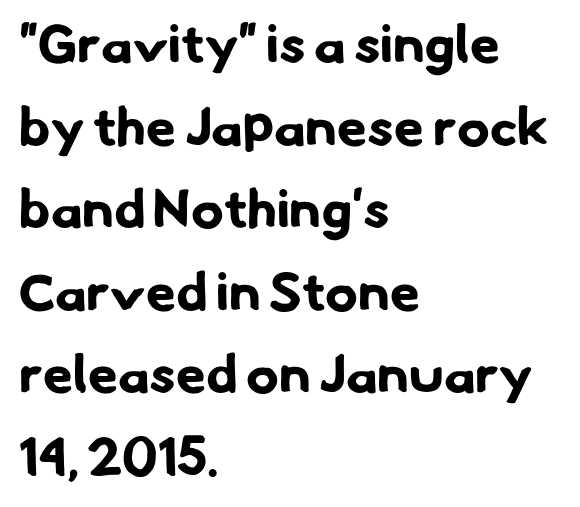
{"serif": "no", "bold": "yes", "weight": "bold", "width": "normal", "stroke_contrast": "low", "x_height": "small", "monospaced": "no", "underline": "no", "align": "left", "line_spacing": "normal", "line_spacing_ratio": 1.53, "letter_spacing": "normal", "letter_spacing_em": 0.0, "glyph_px": 54}
